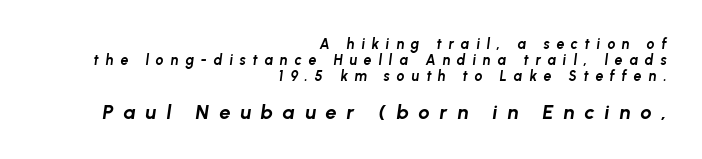
Q: Is the text bold? A: Yes.
Q: Is the text italic (slanted)? A: Yes, it leans right by about 8 degrees.
Q: Is the text underlined? A: No.
Q: How is the paragraph aligned? A: Right-aligned.
Q: Is the spacing between letters normal or unusually wide? A: Unusually wide.
Q: Which block of text is set in a larger size, the first (top) or the second (bottom)? A: The second (bottom) one.
